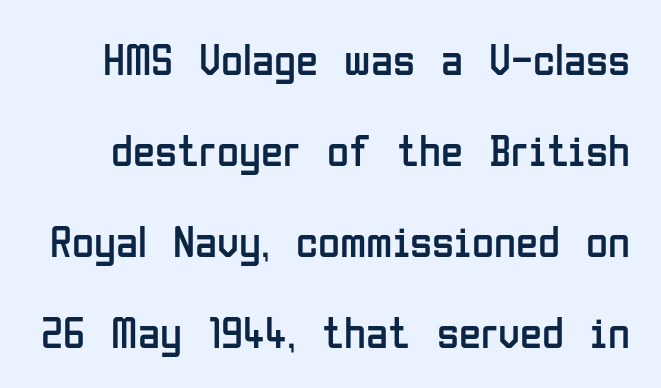
The area under the type is left untouched. Default kerning and tracking; the words read as compact shapes. Character widths vary here, with narrow letters taking less room than wide ones. Font category for this specimen: sans-serif. One glance says open: line gaps are wider than usual. The characters are drawn with everyday or finer stroke widths.
